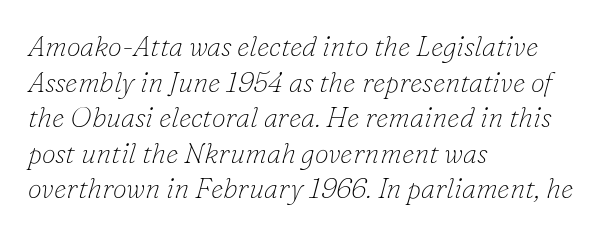
{"serif": "yes", "italic": "yes", "lean": "right", "slant_degrees": 16, "bold": "no", "weight": "thin", "width": "normal", "stroke_contrast": "low", "x_height": "small", "monospaced": "no", "underline": "no", "align": "left", "line_spacing": "normal", "line_spacing_ratio": 1.27, "letter_spacing": "normal", "letter_spacing_em": 0.0, "glyph_px": 28}
